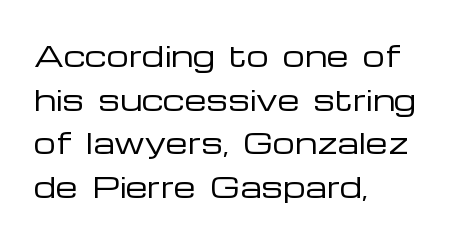
The image shows 28 px regular-weight, wide sans-serif type, upright; set left-aligned, normal line spacing (1.56x), normal letter spacing, not underlined; low stroke contrast and a medium x-height.
